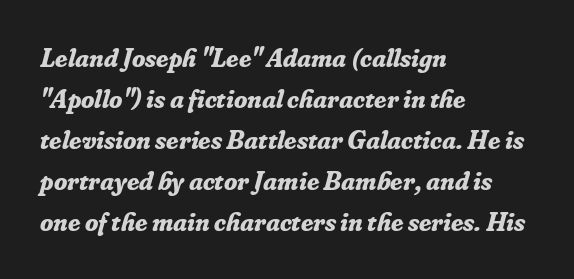
{"italic": "yes", "lean": "right", "slant_degrees": 16, "bold": "yes", "underline": "no", "align": "left", "line_spacing": "normal", "line_spacing_ratio": 1.52, "letter_spacing": "normal", "letter_spacing_em": 0.0, "glyph_px": 27}
